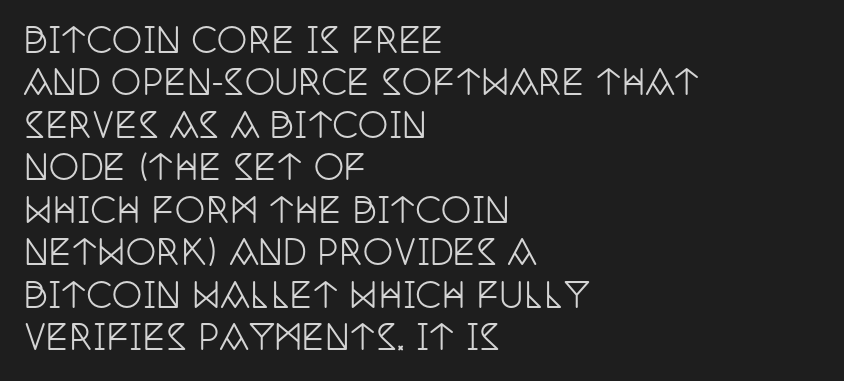
Q: Is the text italic (slanted)? A: No, it is upright.
Q: Is the typeface a serif or a sans-serif typeface? A: Serif.
Q: Is the text underlined? A: No.
Q: How is the paragraph aligned? A: Left-aligned.
Q: Is the spacing between letters normal or unusually wide? A: Normal.
Q: Is the spacing between lines tight, normal or loose? A: Normal.
Q: Width (condensed, normal, or wide)? A: Condensed.
Q: Stroke contrast? A: Low.
Q: x-height? A: Large.
Q: Monospaced? A: No.
